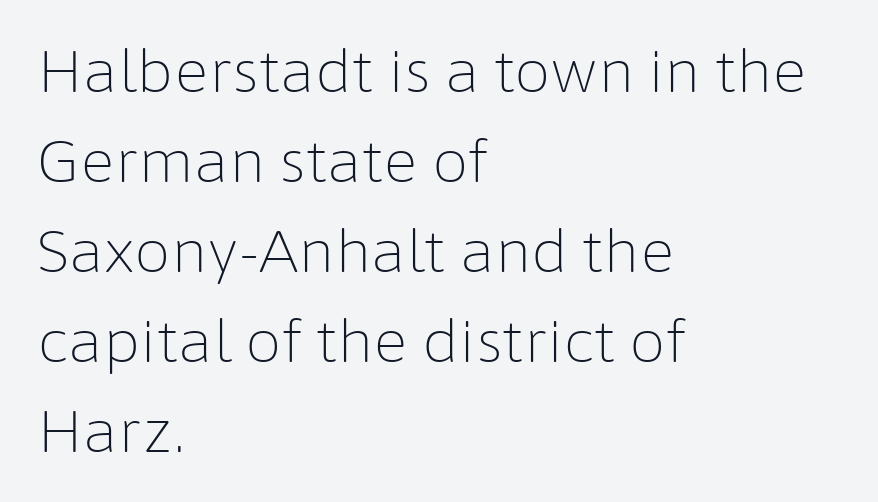
{"serif": "no", "italic": "no", "bold": "no", "weight": "light", "width": "normal", "stroke_contrast": "low", "x_height": "medium", "monospaced": "no", "underline": "no", "align": "left", "line_spacing": "normal", "line_spacing_ratio": 1.55, "letter_spacing": "normal", "letter_spacing_em": 0.0, "glyph_px": 58}
